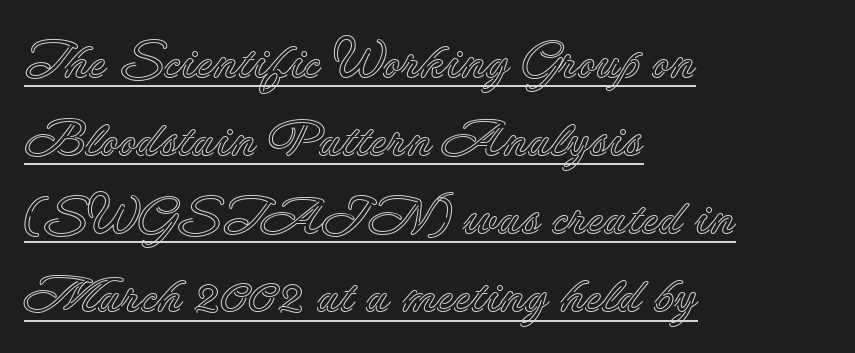
The image shows 51 px text type; set left-aligned, normal line spacing (1.53x), normal letter spacing, underlined; a small x-height.
